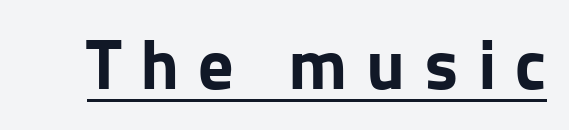
Do the characters align in a grid? No, the font is proportional. Look at the stroke-to-counter ratio: heavy, a bold. The axis of the letterforms is exactly vertical. The type is letterspaced generously, with wide tracking. Are there feet on the stems? There aren't — it's a sans. A typographer would call this underscored text.
